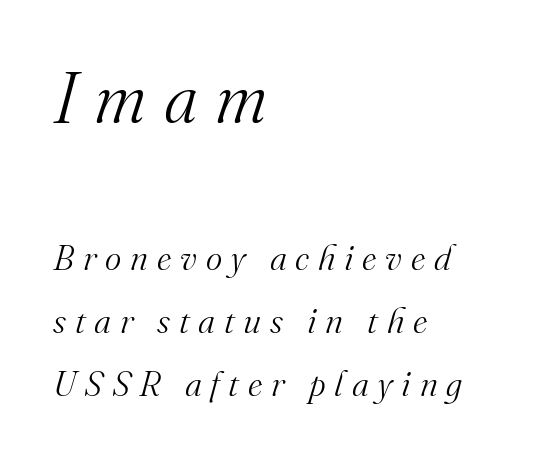
Q: Is the text bold? A: No.
Q: Is the text italic (slanted)? A: Yes, it leans right by about 16 degrees.
Q: Is the typeface a serif or a sans-serif typeface? A: Serif.
Q: Is the text underlined? A: No.
Q: How is the paragraph aligned? A: Left-aligned.
Q: Is the spacing between letters normal or unusually wide? A: Unusually wide.
Q: Which block of text is set in a larger size, the first (top) or the second (bottom)? A: The first (top) one.
Q: Width (condensed, normal, or wide)? A: Normal.
Q: Stroke contrast? A: Medium.
Q: x-height? A: Small.
Q: Monospaced? A: No.
